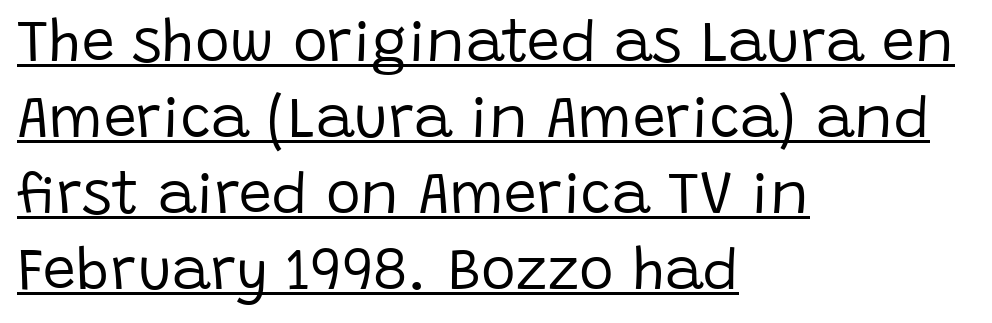
Whoever set this chose a conventional vertical rhythm. You could call the tracking neutral — neither tight nor loose. A typesetter would mark this as roman, not italic. You could not count columns in this text — the font is proportionally spaced.
